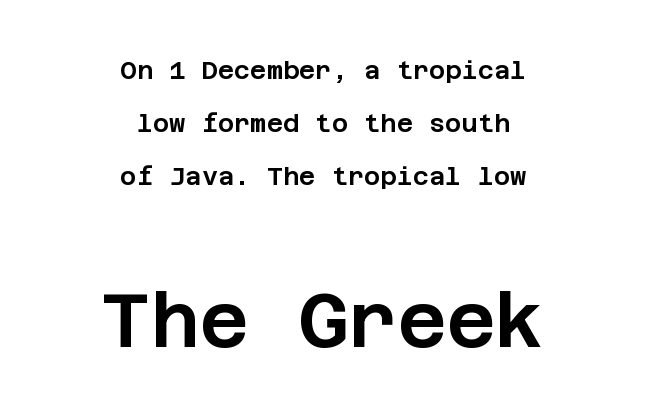
Is this a sans? Yes — the strokes have no serifs. Visually the block forms a symmetrical silhouette, jagged on both flanks. Summary of vertical rhythm: relaxed, with wide interline spacing. Check the space under the baseline: it is left empty. The font's upright variant was chosen for this text. Here the glyphs are tracked normally, forming tight word shapes.
